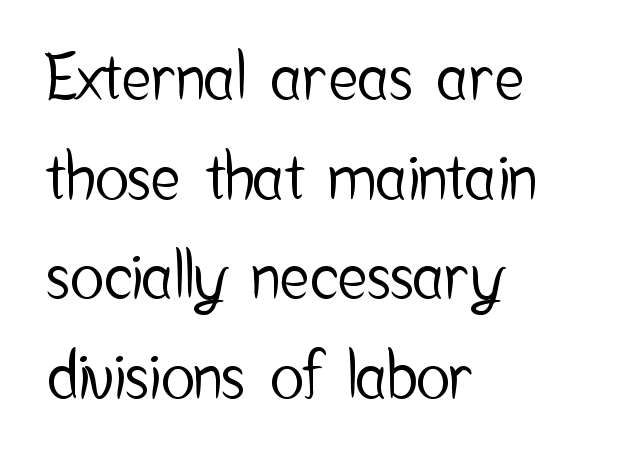
The rendering anchors every line to the left-hand side. Summary of vertical rhythm: regular, with standard interline spacing. The text was rendered using a sans face with plain stroke endings. Italic: no, the glyphs are upright roman.
